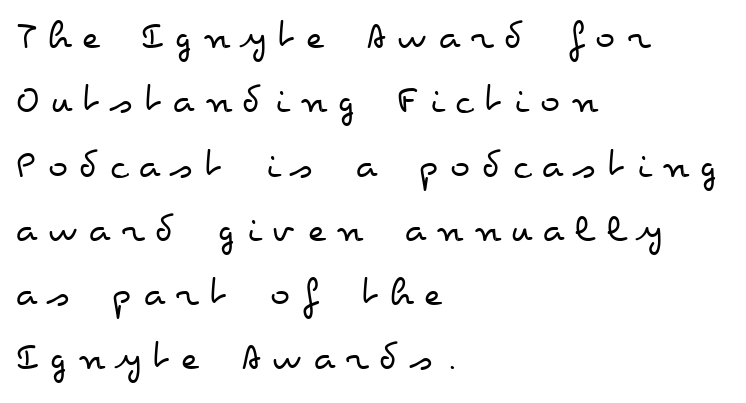
Do the characters align in a grid? No, the font is proportional. Does the lettering tilt? It doesn't — this is upright. Honestly, there is no underline to notice here at all. Display-style spreading of the glyphs; the letterfit is very open.
